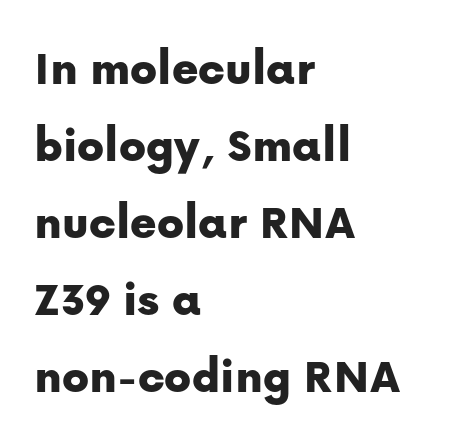
{"serif": "no", "italic": "no", "width": "normal", "stroke_contrast": "low", "x_height": "medium", "monospaced": "no", "underline": "no", "align": "left", "line_spacing": "normal", "line_spacing_ratio": 1.54, "letter_spacing": "normal", "letter_spacing_em": 0.0, "glyph_px": 50}
